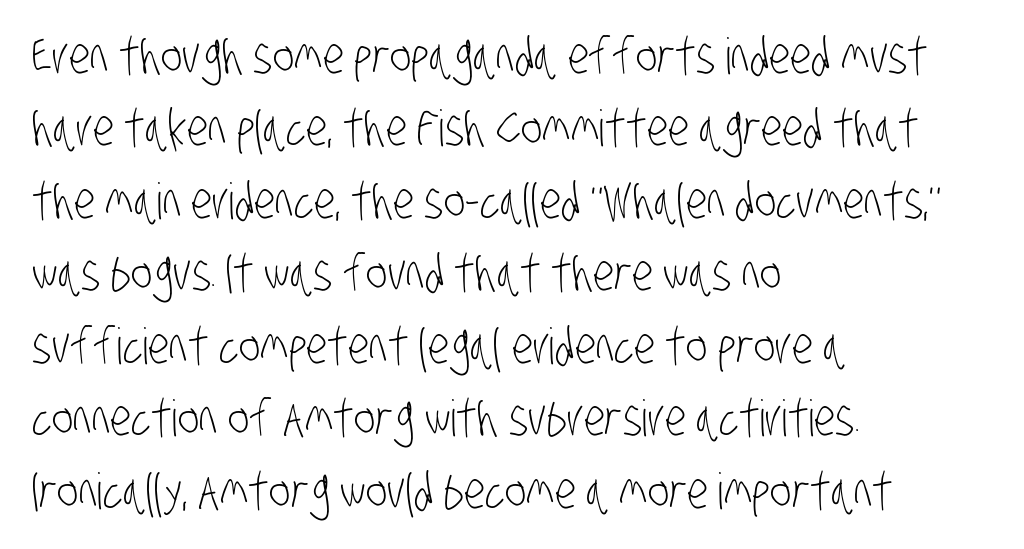
{"serif": "no", "bold": "no", "weight": "light", "width": "condensed", "stroke_contrast": "low", "x_height": "large", "monospaced": "no", "underline": "no", "align": "left", "line_spacing": "normal", "line_spacing_ratio": 1.45, "letter_spacing": "normal", "letter_spacing_em": 0.0, "glyph_px": 50}
